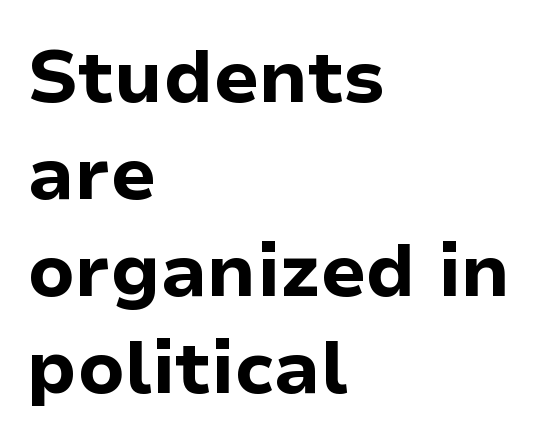
The image shows 74 px bold sans-serif type, upright; set left-aligned, normal line spacing (1.31x), normal letter spacing, not underlined; low stroke contrast and a medium x-height.
